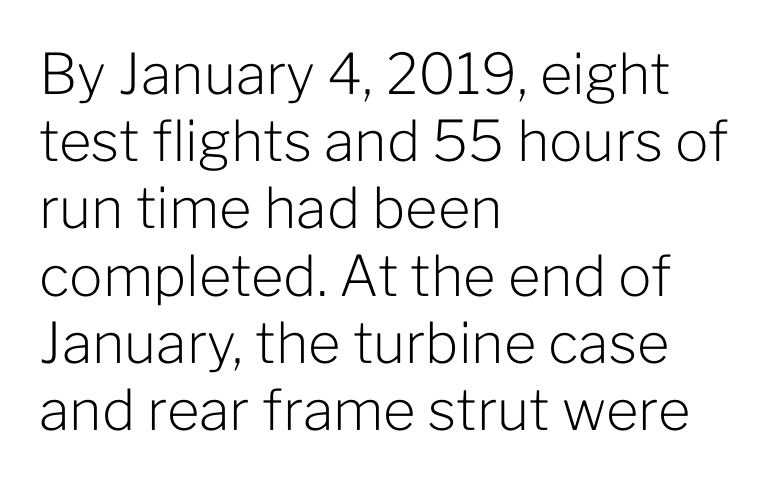
Alignment: flush left. Serif or sans? Sans — the stroke terminals are bare. The specimen reads as upright at a glance. Quick note: underline off. A typesetter would call this proportional, since set widths differ per character. Look at the tracking — it's just the regular setting, nothing added.
